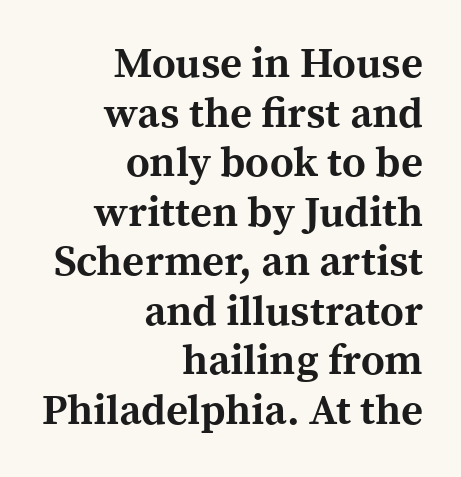
{"serif": "yes", "italic": "no", "bold": "yes", "weight": "bold", "width": "normal", "x_height": "medium", "monospaced": "no", "underline": "no", "align": "right", "line_spacing_ratio": 1.18, "letter_spacing": "normal", "letter_spacing_em": 0.0, "glyph_px": 42}
